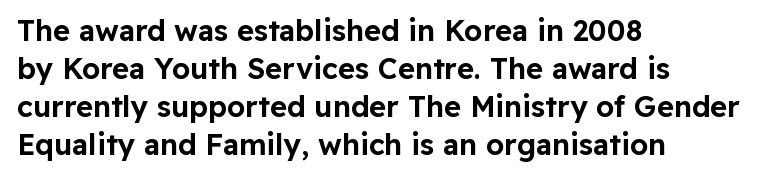
The image shows 29 px sans-serif type, upright; set left-aligned, normal line spacing (1.31x), normal letter spacing, not underlined; low stroke contrast and a medium x-height.
